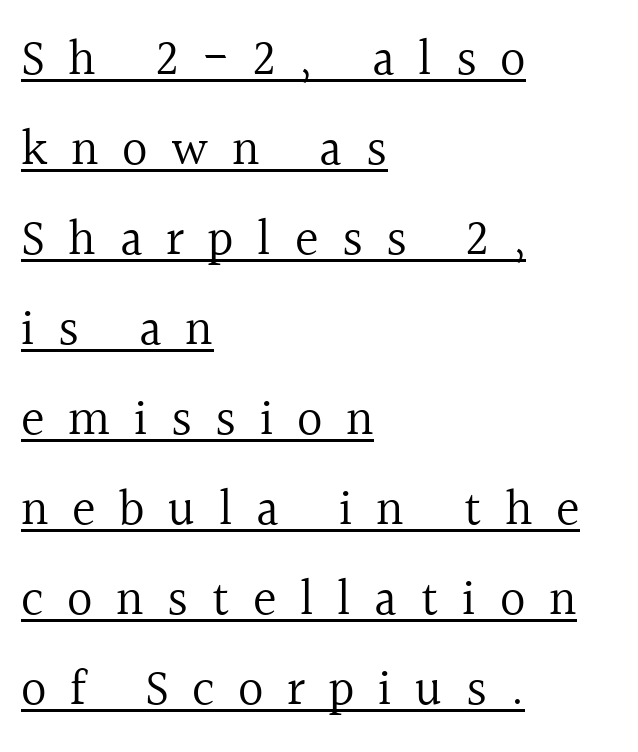
The image shows 50 px regular-weight serif type, upright; set left-aligned, line spacing 1.8x, unusually wide letter spacing (+0.47 em), underlined; a medium x-height.
